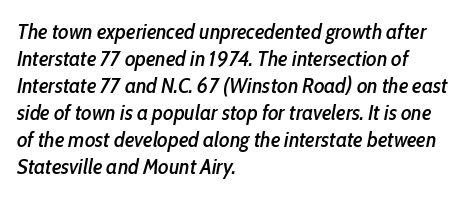
The image shows 22 px text type, italic (leaning right); set left-aligned, line spacing 1.23x, normal letter spacing, not underlined.
